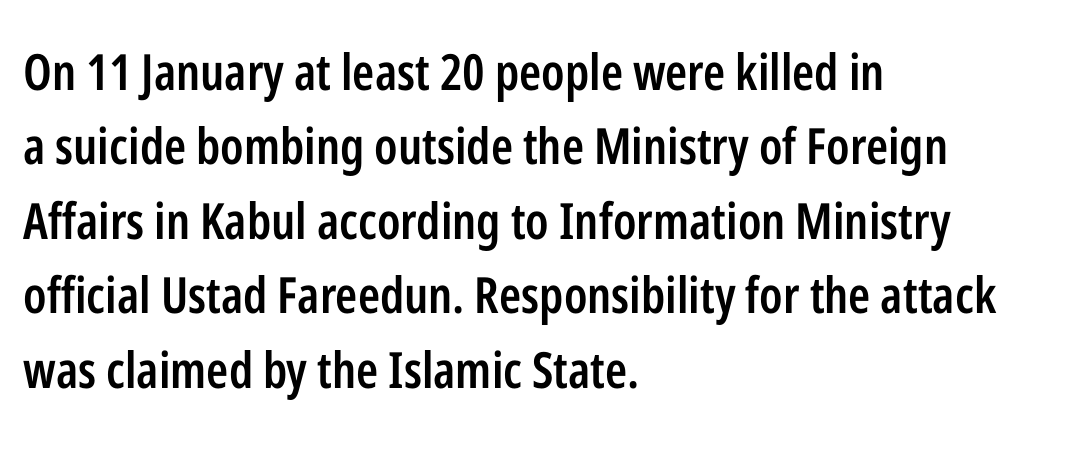
The image shows 50 px semibold, condensed sans-serif type, upright; set left-aligned, normal line spacing (1.49x), normal letter spacing, not underlined; low stroke contrast and a medium x-height.
